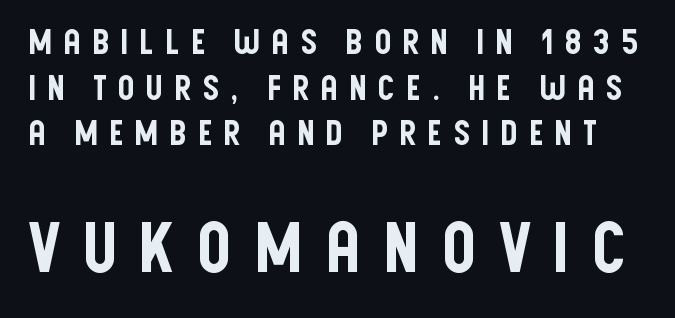
Words appear elongated and porous because spacing is wide. The space between consecutive lines is moderate. You could not count columns in this text — the font is proportionally spaced. Characters remain perfectly vertical along every line. You get the small type first, then a jump to larger type. Classification — sans serif.
